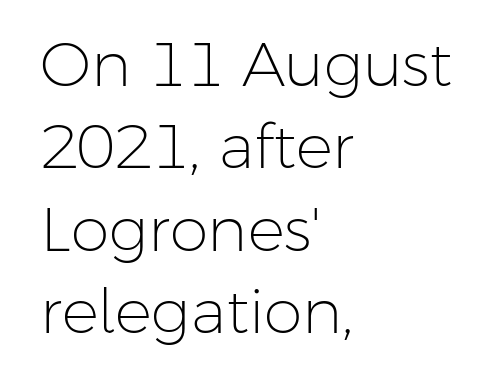
Is the block centered? No — it sits flush against the left margin. Style check: upright. Observe the absence of serifs on each vertical stroke in this sample. Students, note that the glyphs here touch the page at normal intervals.
